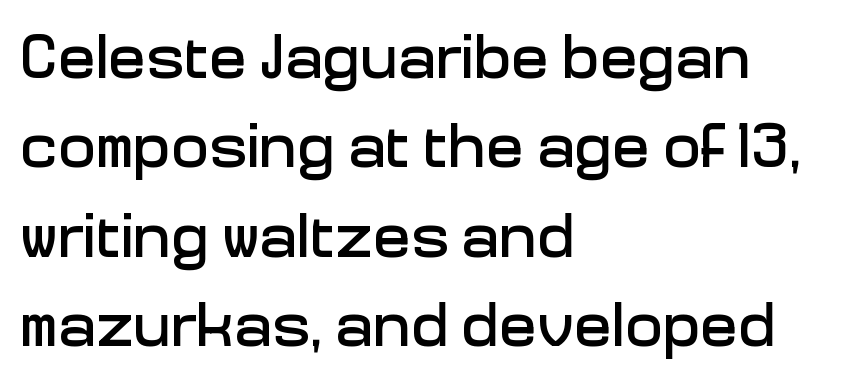
Style check: upright. How would I describe the line gaps? Plain and ordinary. Are there feet on the stems? There aren't — it's a sans. A typesetter would call this zero additional tracking.
